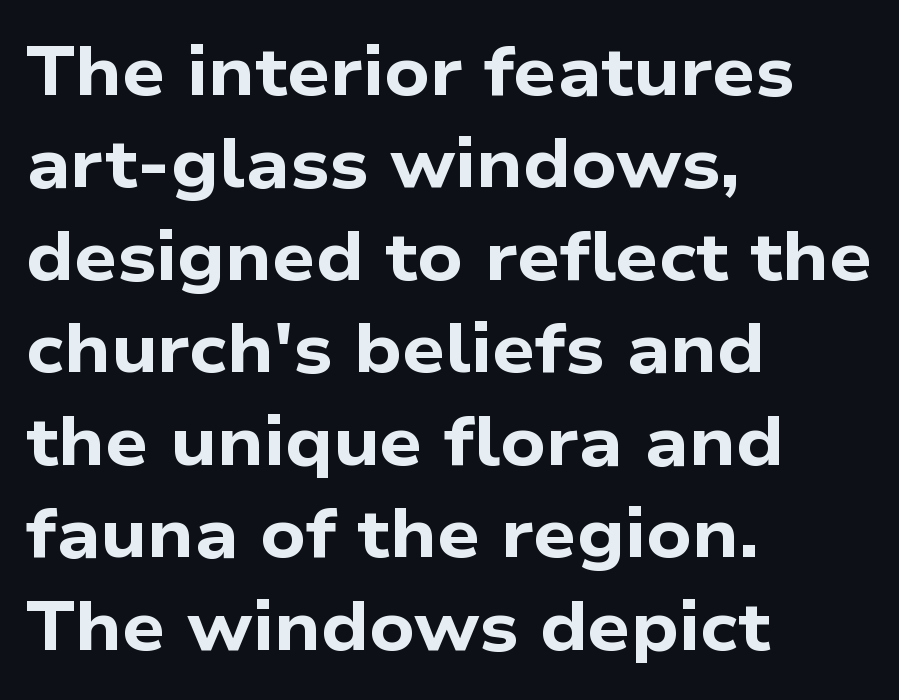
Q: Is the text bold? A: Yes.
Q: Is the typeface a serif or a sans-serif typeface? A: Sans-serif.
Q: Is the text underlined? A: No.
Q: How is the paragraph aligned? A: Left-aligned.
Q: Is the spacing between letters normal or unusually wide? A: Normal.
Q: Is the spacing between lines tight, normal or loose? A: Normal.
Q: Width (condensed, normal, or wide)? A: Wide.
Q: Stroke contrast? A: Low.
Q: x-height? A: Medium.
Q: Monospaced? A: No.
